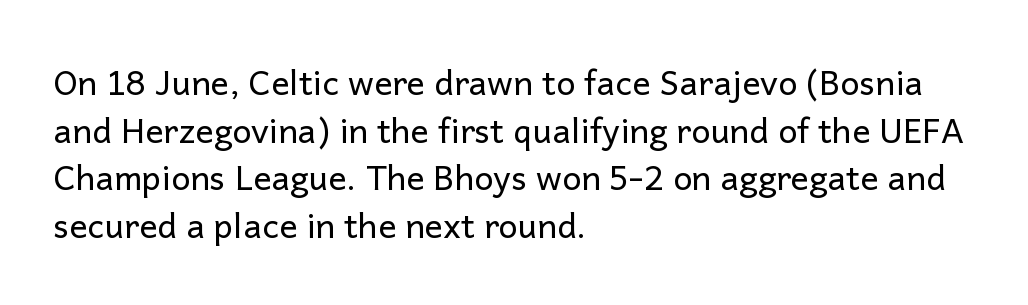
Check the space under the baseline: it is left empty. Weight: not bold — regular or lighter. Proportional: the letters do not fall into vertical columns. If you drew a line through each stem, it would be perfectly vertical. The letters sit at their default tracking, neither squeezed nor spread. Summary of vertical rhythm: regular, with standard interline spacing.
